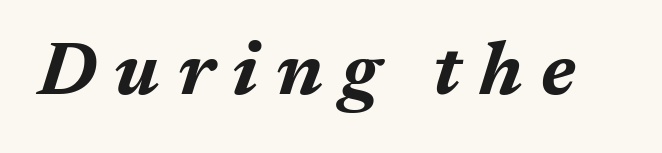
A typesetter would call this proportional, since set widths differ per character. Each word looks stretched out because of the extra space between its letters. Every character sits at an angle, as italics do. Every letter is thick-stroked: bold, no question. The space directly below the letters is spotless.
